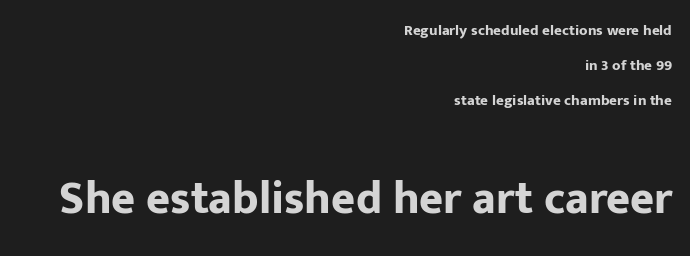
The image shows 46 px bold sans-serif type, upright; set right-aligned, loose line spacing (2.35x), normal letter spacing, not underlined; the second (bottom) block is 3.07x larger; low stroke contrast and a medium x-height.
